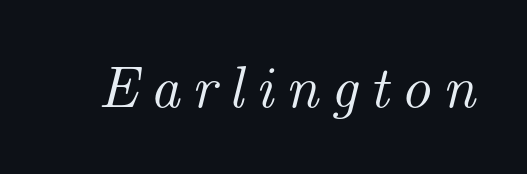
{"serif": "yes", "italic": "yes", "lean": "right", "slant_degrees": 14, "width": "normal", "stroke_contrast": "medium", "x_height": "small", "monospaced": "no", "underline": "no", "letter_spacing": "wide", "letter_spacing_em": 0.2, "glyph_px": 59}
